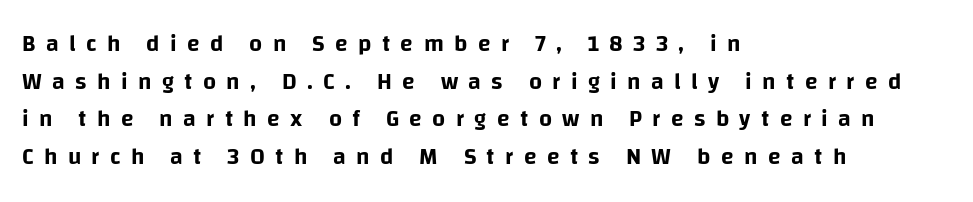
The image shows 23 px text type, upright; set left-aligned, normal line spacing (1.64x), unusually wide letter spacing (+0.45 em), not underlined.
